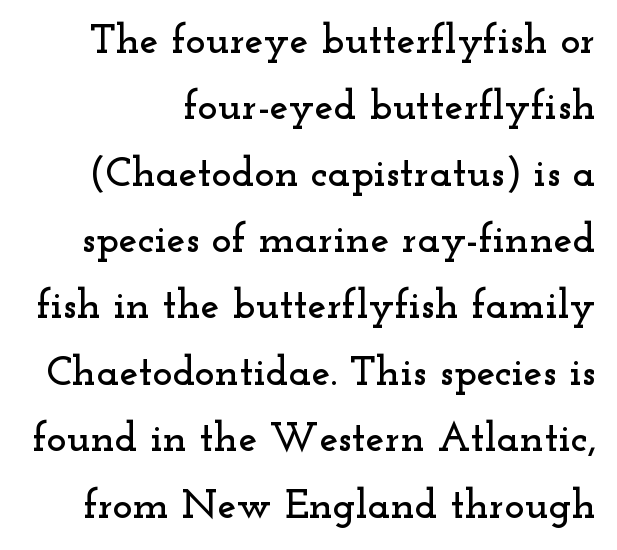
The image shows 42 px wide serif type, upright; set normal line spacing (1.58x), normal letter spacing, not underlined; low stroke contrast and a small x-height.
